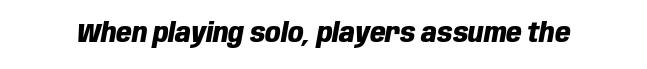
Nobody drew a line under any word here. These lines were composed using italics. This is heavy type, rendered in bold. Letter spacing: default.
